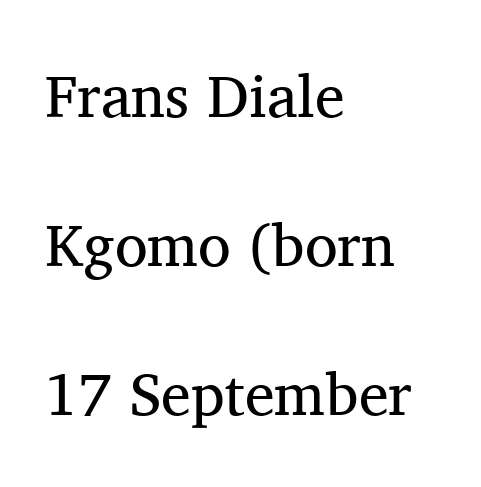
The image shows 60 px regular-weight serif type, upright; set left-aligned, loose line spacing (2.48x), normal letter spacing, not underlined; medium stroke contrast and a medium x-height.
